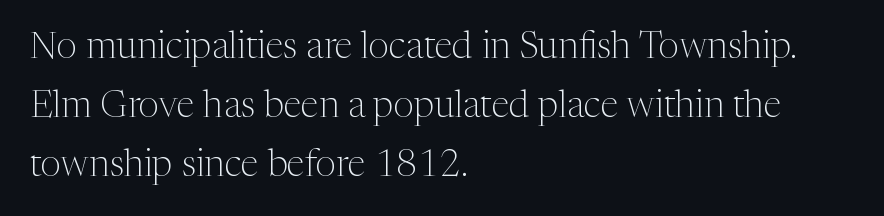
{"serif": "yes", "italic": "no", "bold": "no", "weight": "light", "width": "normal", "stroke_contrast": "medium", "x_height": "medium", "monospaced": "no", "underline": "no", "align": "left", "line_spacing": "normal", "line_spacing_ratio": 1.59, "letter_spacing": "normal", "letter_spacing_em": 0.0, "glyph_px": 37}
